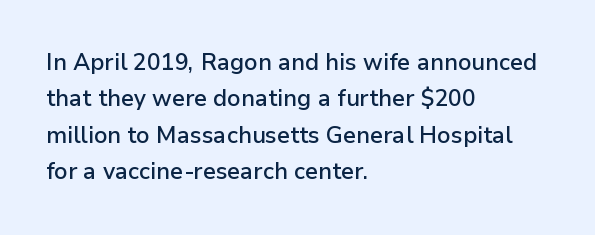
{"italic": "no", "bold": "semi", "underline": "no", "align": "left", "line_spacing": "normal", "line_spacing_ratio": 1.58, "letter_spacing": "normal", "letter_spacing_em": 0.0, "glyph_px": 23}
